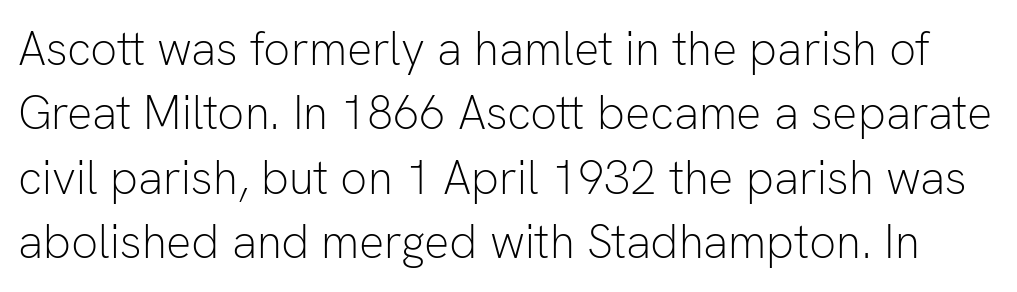
The image shows 47 px light sans-serif type, upright; set normal line spacing (1.37x), normal letter spacing, not underlined; low stroke contrast and a medium x-height.
